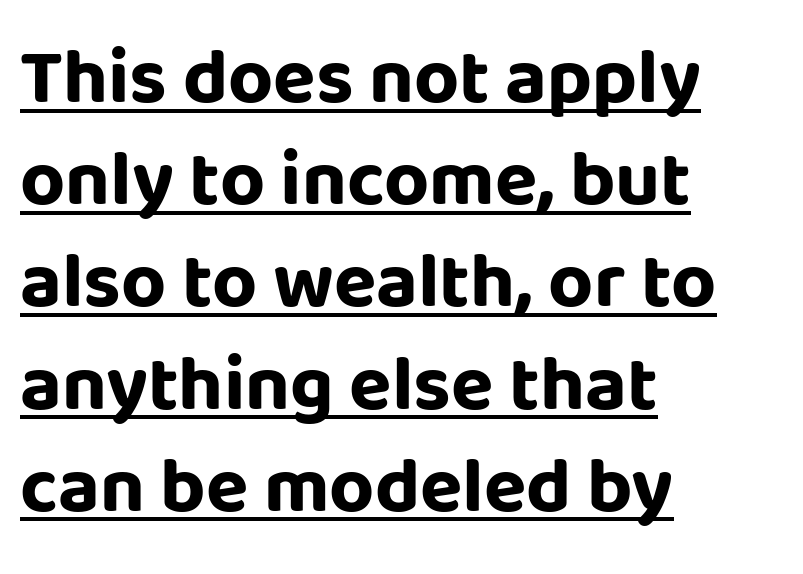
The image shows 78 px bold sans-serif type, upright; set left-aligned, normal line spacing (1.31x), normal letter spacing, underlined; low stroke contrast and a large x-height.
